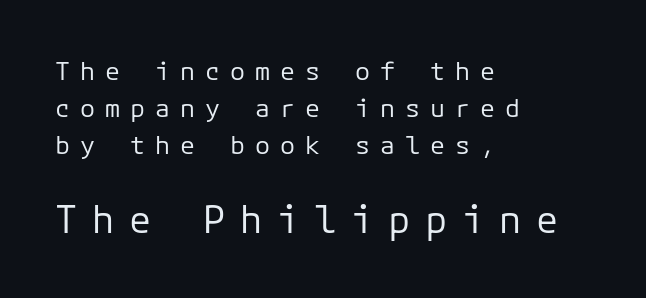
The image shows 37 px regular-weight sans-serif type, upright; set left-aligned, normal line spacing (1.49x), unusually wide letter spacing (+0.4 em), not underlined; the second (bottom) block is 1.48x larger; low stroke contrast and a medium x-height.
